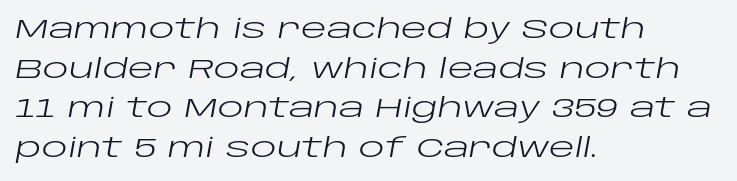
{"italic": "yes", "lean": "right", "slant_degrees": 10, "bold": "no", "underline": "no", "align": "left", "line_spacing": "normal", "line_spacing_ratio": 1.47, "letter_spacing": "normal", "letter_spacing_em": 0.0, "glyph_px": 27}
